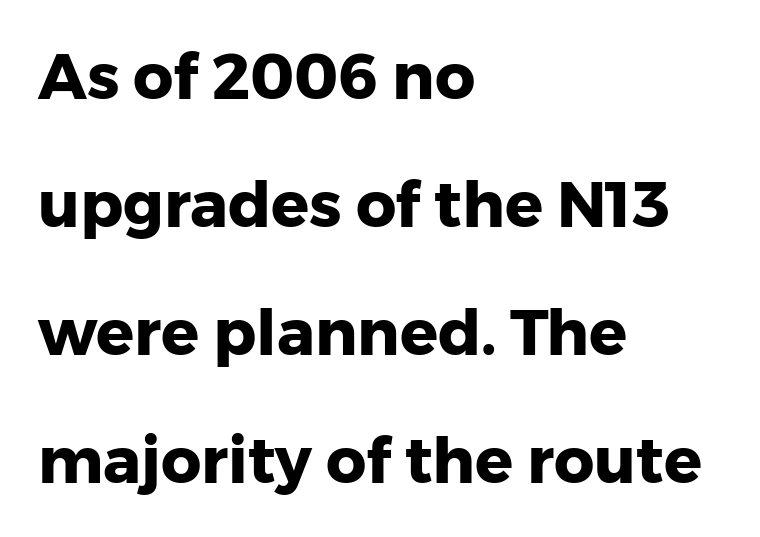
Set as a true bold cut, around the 700 mark. Line spacing here is loose. The letters stand straight up with perfectly vertical stems. Compared with a centered layout, this one pins lines to the left instead. Is this a fixed-width face? No — the glyphs have proportional, varying widths.
